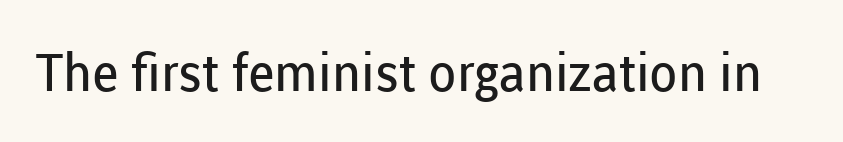
Q: Is the text bold? A: No.
Q: Is the text italic (slanted)? A: No, it is upright.
Q: Is the typeface a serif or a sans-serif typeface? A: Sans-serif.
Q: Is the text underlined? A: No.
Q: Is the spacing between letters normal or unusually wide? A: Normal.
Q: Width (condensed, normal, or wide)? A: Normal.
Q: Stroke contrast? A: Low.
Q: x-height? A: Medium.
Q: Monospaced? A: No.
